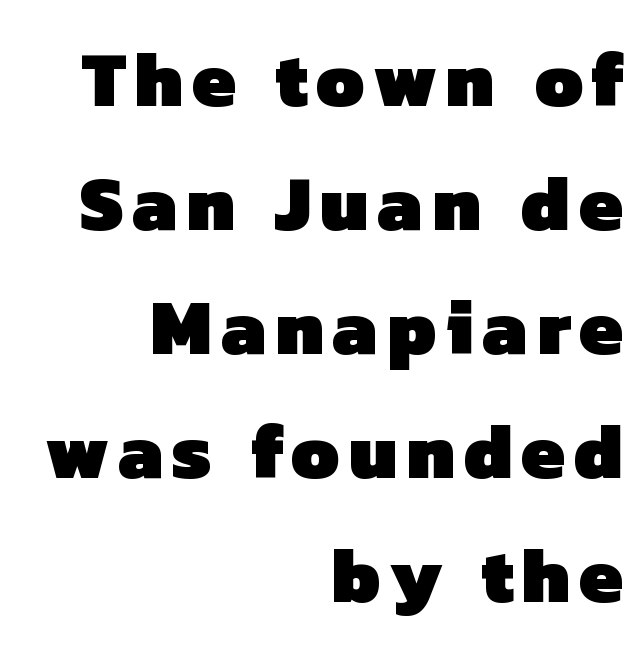
The image shows 78 px heavy sans-serif type; set right-aligned, normal line spacing (1.59x), not underlined; low stroke contrast and a medium x-height.
